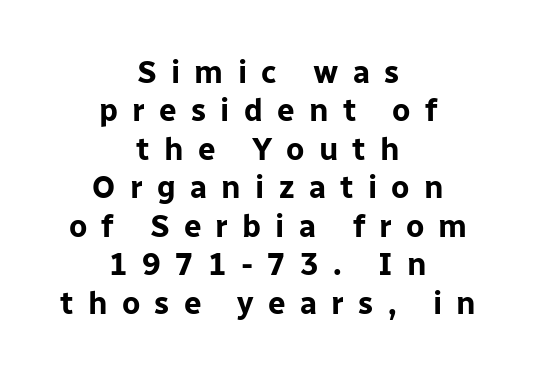
Summary of weight: heavy, a full bold. The space beneath each line is pristine and unruled. The typography opts for an upright posture over an oblique one. You could not count columns in this text — the font is proportionally spaced.
